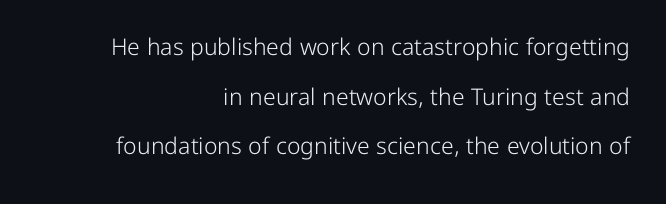
{"italic": "no", "bold": "no", "underline": "no", "align": "right", "line_spacing": "loose", "line_spacing_ratio": 2.16, "letter_spacing": "normal", "letter_spacing_em": 0.0, "glyph_px": 23}
